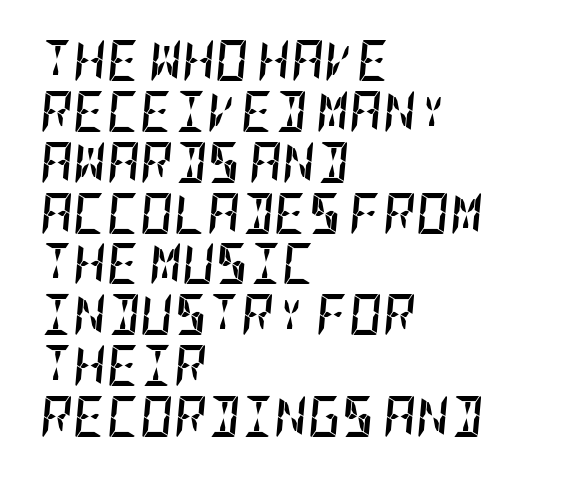
There's an unmistakable incline to the writing here. A dark, heavy texture on the line: the type is bold. Glyph-to-glyph distance matches everyday printed text. Check the space under the baseline: it is left empty. Is the block centered? No — it sits flush against the left margin.
